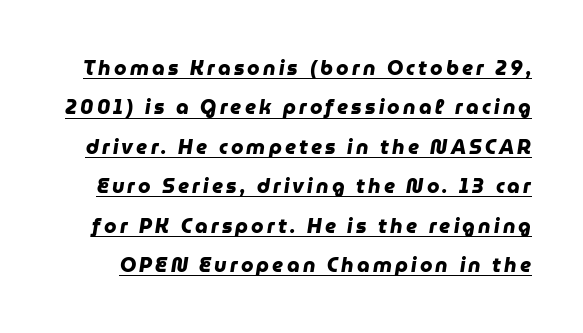
Beneath each row of characters lies a ruled line. Set as a true bold cut, around the 700 mark. Does the leading feel generous? Absolutely, it's lavish.
